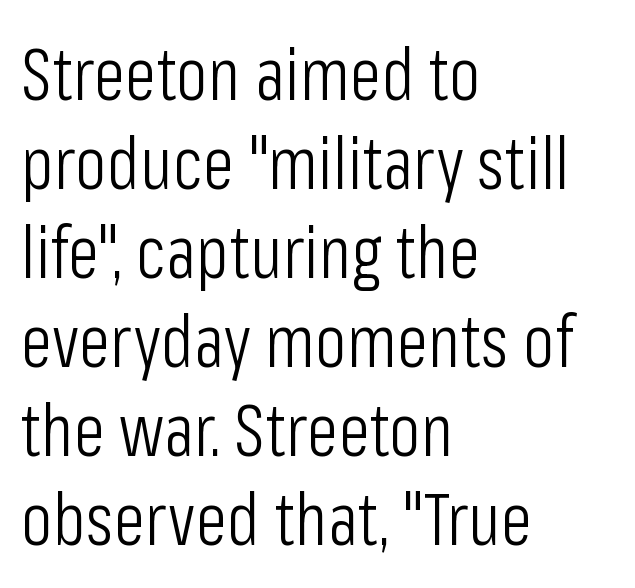
The image shows 73 px light, condensed sans-serif type, upright; set left-aligned, line spacing 1.22x, normal letter spacing, not underlined; low stroke contrast and a medium x-height.
